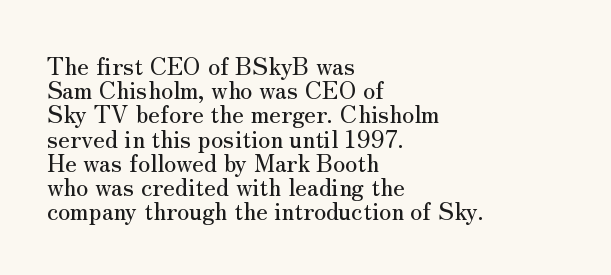
Line beginnings align vertically; line endings do not. The line-height multiplier appears low, near solid setting. A typesetter would call this zero additional tracking. No word sits above an underline. If you drew a line through each stem, it would be perfectly vertical.
